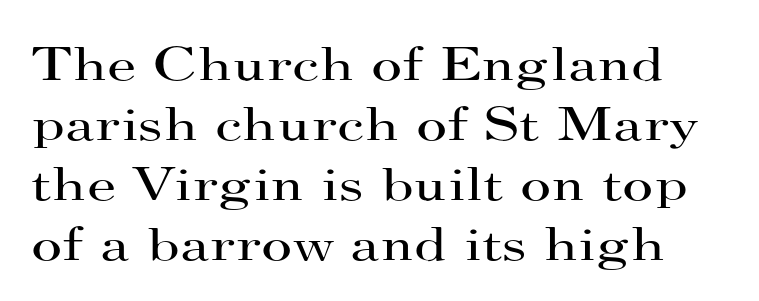
Caption: face not bold, strokes unweighted. No extra tracking has been applied to these lines. Here the designer chose a conventional face with non-uniform glyph widths. Serifs: yes, visible at the terminals of the letterforms. Notice how descenders clear the ascenders below comfortably — that's standard leading. No word sits above an underline.
